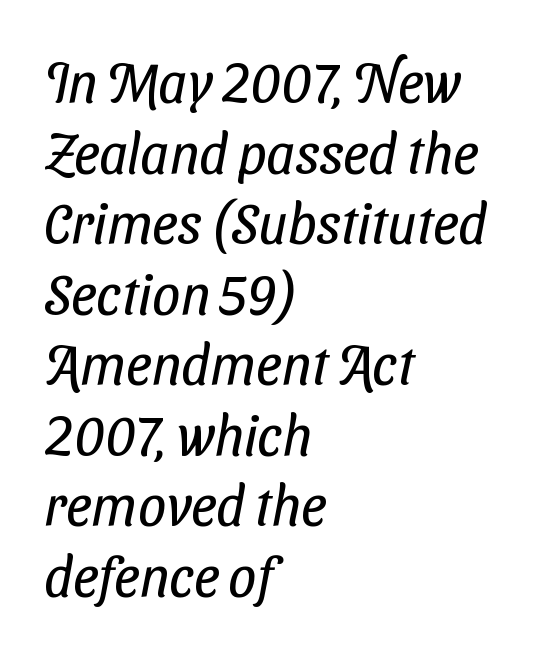
Nope, no serifs anywhere on these letters. Is the stroke heavy? The answer is a plain regular-or-lighter. A typesetter would call this proportional, since set widths differ per character. Typeset ragged right — the left edge is the straight one. Characters follow at the spacing the type designer built in. Clear beneath every line of the passage.
